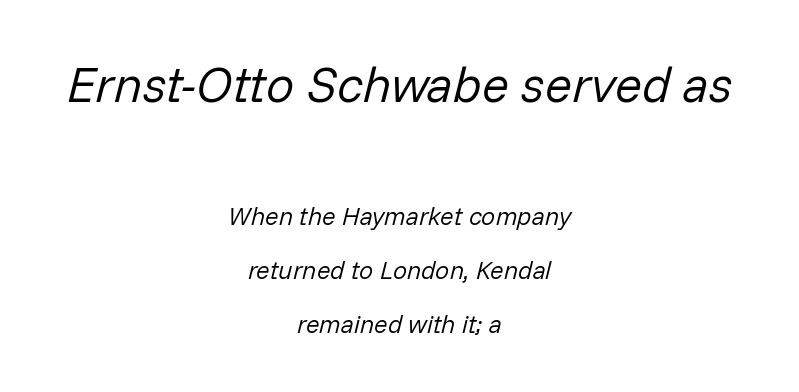
Q: Is the text bold? A: No.
Q: Is the text italic (slanted)? A: Yes, it leans right by about 14 degrees.
Q: Is the text underlined? A: No.
Q: How is the paragraph aligned? A: Centered.
Q: Is the spacing between letters normal or unusually wide? A: Normal.
Q: Is the spacing between lines tight, normal or loose? A: Loose.
Q: Which block of text is set in a larger size, the first (top) or the second (bottom)? A: The first (top) one.
Q: Width (condensed, normal, or wide)? A: Normal.
Q: Stroke contrast? A: Low.
Q: x-height? A: Medium.
Q: Monospaced? A: No.
